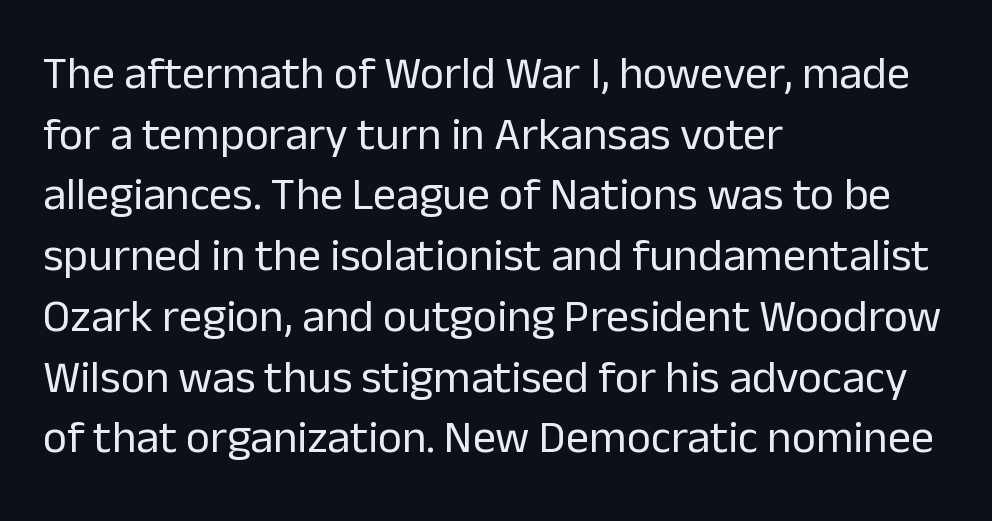
The image shows 46 px regular-weight sans-serif type, upright; set left-aligned, normal line spacing (1.32x), normal letter spacing, not underlined; low stroke contrast and a medium x-height.
